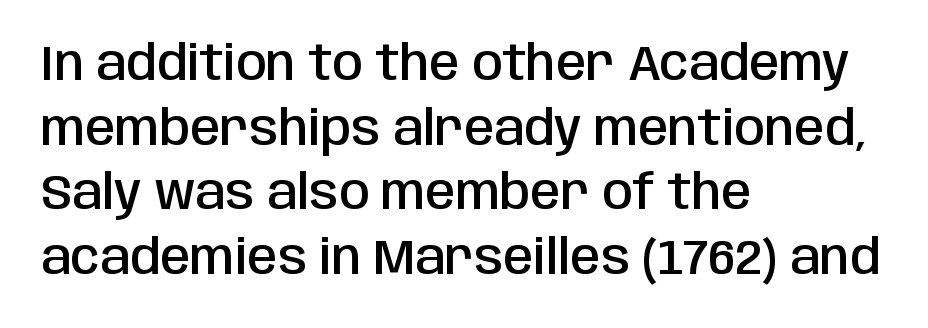
Q: Is the text bold? A: Semi-bold.
Q: Is the text italic (slanted)? A: No, it is upright.
Q: Is the typeface a serif or a sans-serif typeface? A: Sans-serif.
Q: Is the text underlined? A: No.
Q: How is the paragraph aligned? A: Left-aligned.
Q: Is the spacing between letters normal or unusually wide? A: Normal.
Q: Is the spacing between lines tight, normal or loose? A: Normal.
Q: Width (condensed, normal, or wide)? A: Condensed.
Q: Stroke contrast? A: Low.
Q: x-height? A: Large.
Q: Monospaced? A: No.
